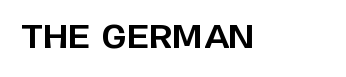
{"serif": "no", "italic": "no", "bold": "yes", "weight": "bold", "width": "normal", "stroke_contrast": "low", "x_height": "large", "monospaced": "no", "underline": "no", "letter_spacing": "normal", "letter_spacing_em": 0.0, "glyph_px": 33}
